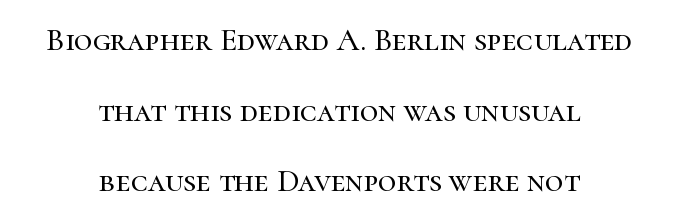
Q: Is the text italic (slanted)? A: No, it is upright.
Q: Is the typeface a serif or a sans-serif typeface? A: Serif.
Q: Is the text underlined? A: No.
Q: How is the paragraph aligned? A: Centered.
Q: Is the spacing between letters normal or unusually wide? A: Normal.
Q: Is the spacing between lines tight, normal or loose? A: Loose.
Q: Width (condensed, normal, or wide)? A: Normal.
Q: Stroke contrast? A: High.
Q: x-height? A: Medium.
Q: Monospaced? A: No.
